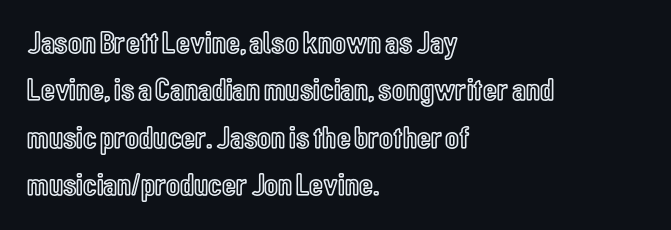
Q: Is the text italic (slanted)? A: No, it is upright.
Q: Is the text underlined? A: No.
Q: How is the paragraph aligned? A: Left-aligned.
Q: Is the spacing between letters normal or unusually wide? A: Normal.
Q: Is the spacing between lines tight, normal or loose? A: Normal.
Q: Width (condensed, normal, or wide)? A: Condensed.
Q: x-height? A: Medium.
Q: Monospaced? A: No.
